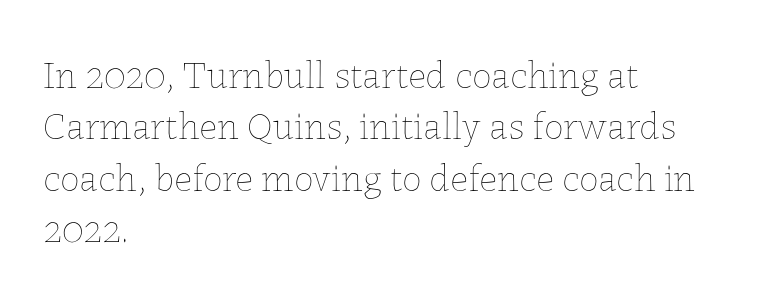
Q: Is the text bold? A: No.
Q: Is the text italic (slanted)? A: No, it is upright.
Q: Is the text underlined? A: No.
Q: How is the paragraph aligned? A: Left-aligned.
Q: Is the spacing between letters normal or unusually wide? A: Normal.
Q: Is the spacing between lines tight, normal or loose? A: Normal.
Q: Width (condensed, normal, or wide)? A: Normal.
Q: Stroke contrast? A: Low.
Q: x-height? A: Medium.
Q: Monospaced? A: No.
